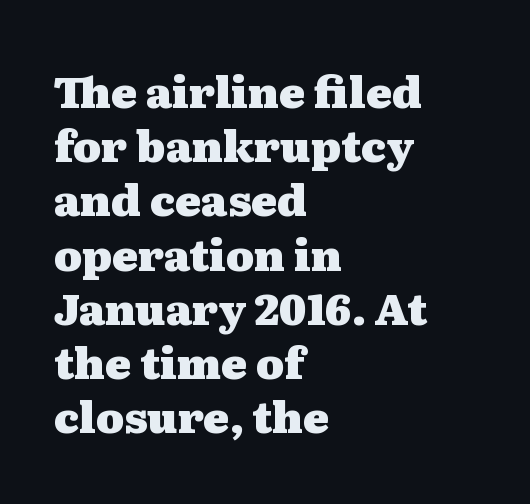
{"serif": "yes", "italic": "no", "bold": "yes", "weight": "heavy", "width": "wide", "stroke_contrast": "medium", "x_height": "medium", "monospaced": "no", "underline": "no", "align": "left", "line_spacing": "normal", "line_spacing_ratio": 1.26, "letter_spacing": "normal", "letter_spacing_em": 0.0, "glyph_px": 43}
